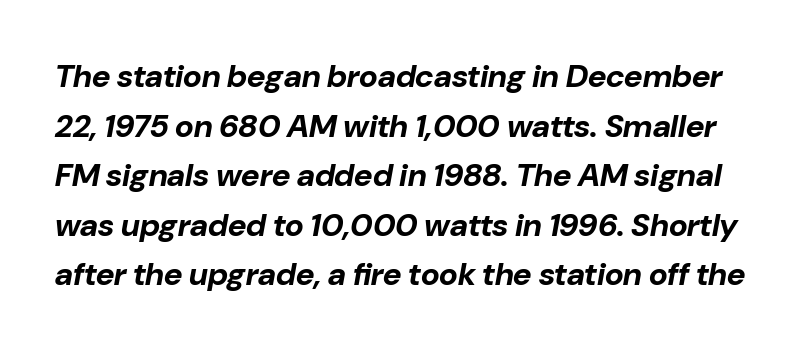
{"italic": "yes", "lean": "right", "slant_degrees": 10, "bold": "yes", "weight": "bold", "width": "normal", "stroke_contrast": "low", "x_height": "medium", "monospaced": "no", "underline": "no", "line_spacing": "normal", "line_spacing_ratio": 1.55, "letter_spacing": "normal", "letter_spacing_em": 0.0, "glyph_px": 32}
